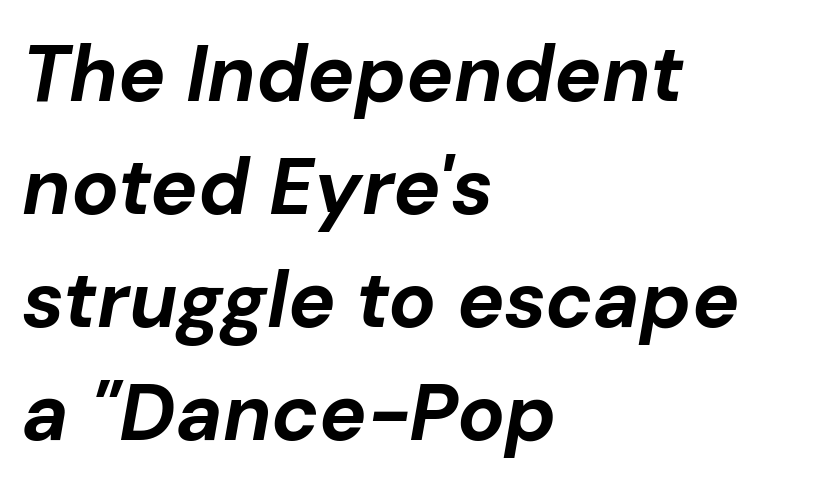
{"italic": "yes", "lean": "right", "slant_degrees": 10, "bold": "yes", "weight": "bold", "width": "normal", "stroke_contrast": "low", "x_height": "medium", "monospaced": "no", "underline": "no", "align": "left", "line_spacing": "normal", "line_spacing_ratio": 1.43, "letter_spacing": "normal", "letter_spacing_em": 0.0, "glyph_px": 79}
